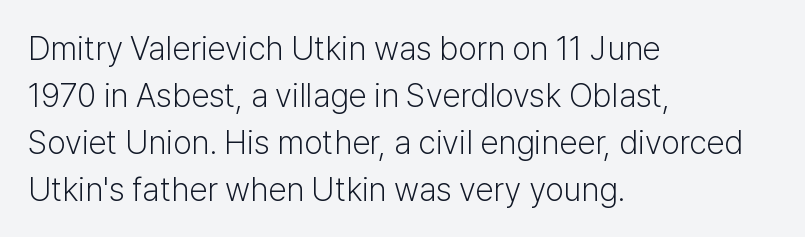
The image shows 33 px light sans-serif type, upright; set left-aligned, normal line spacing (1.42x), normal letter spacing, not underlined; low stroke contrast and a medium x-height.
